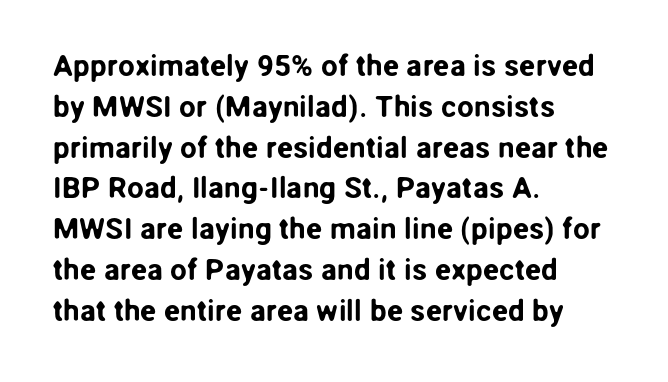
Q: Is the text italic (slanted)? A: No, it is upright.
Q: Is the typeface a serif or a sans-serif typeface? A: Sans-serif.
Q: Is the text underlined? A: No.
Q: How is the paragraph aligned? A: Left-aligned.
Q: Is the spacing between letters normal or unusually wide? A: Normal.
Q: Is the spacing between lines tight, normal or loose? A: Normal.
Q: Width (condensed, normal, or wide)? A: Normal.
Q: Stroke contrast? A: Low.
Q: x-height? A: Medium.
Q: Monospaced? A: No.
